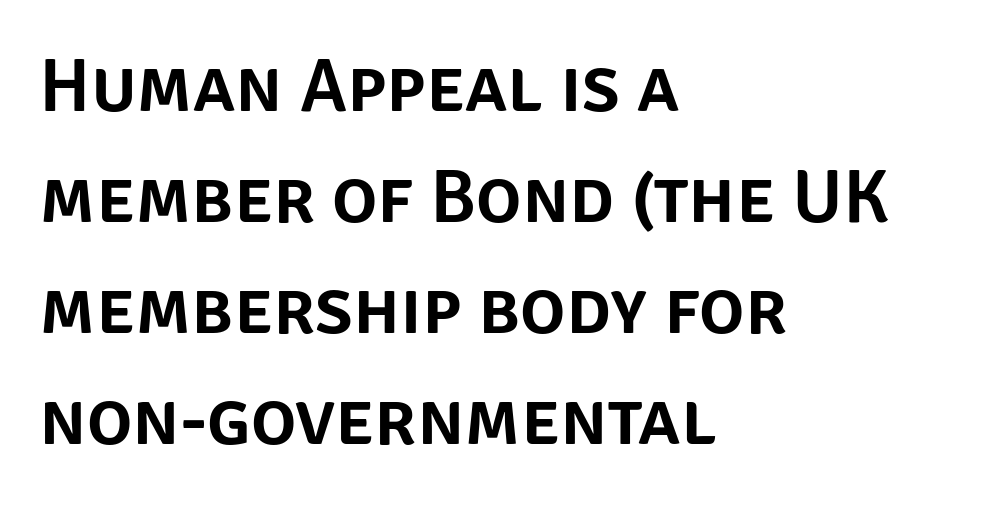
{"serif": "no", "italic": "no", "width": "normal", "stroke_contrast": "low", "x_height": "large", "monospaced": "no", "underline": "no", "align": "left", "line_spacing": "normal", "line_spacing_ratio": 1.46, "letter_spacing": "normal", "letter_spacing_em": 0.0, "glyph_px": 76}
